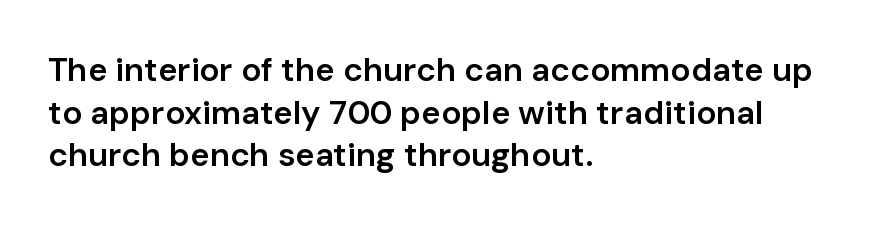
{"serif": "no", "italic": "no", "bold": "semi", "weight": "semibold", "width": "normal", "stroke_contrast": "low", "x_height": "medium", "monospaced": "no", "underline": "no", "align": "left", "line_spacing": "normal", "line_spacing_ratio": 1.29, "letter_spacing": "normal", "letter_spacing_em": 0.0, "glyph_px": 33}
